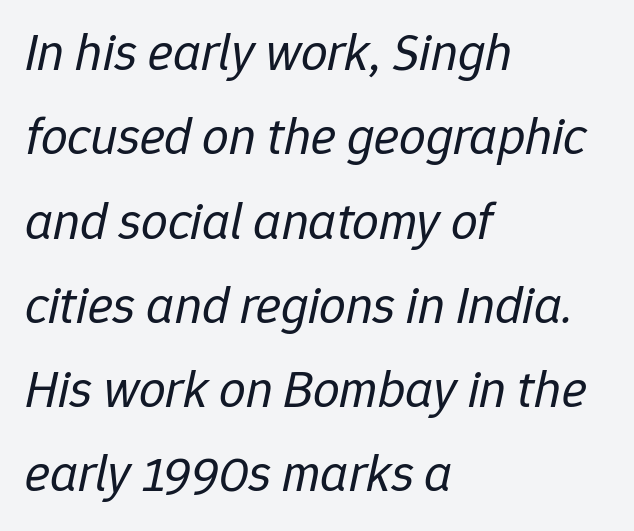
The image shows 53 px regular-weight type, italic (leaning right); set left-aligned, normal line spacing (1.59x), normal letter spacing, not underlined; low stroke contrast and a medium x-height.
